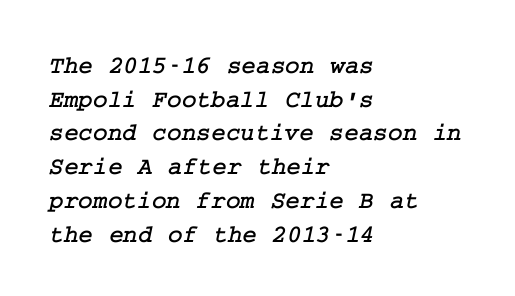
The image shows 25 px text type; set left-aligned, normal line spacing (1.35x), normal letter spacing, not underlined.
